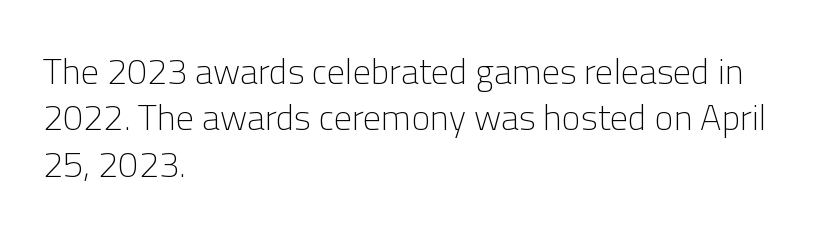
The image shows 36 px light sans-serif type, upright; set left-aligned, normal line spacing (1.29x), normal letter spacing, not underlined; low stroke contrast and a medium x-height.
